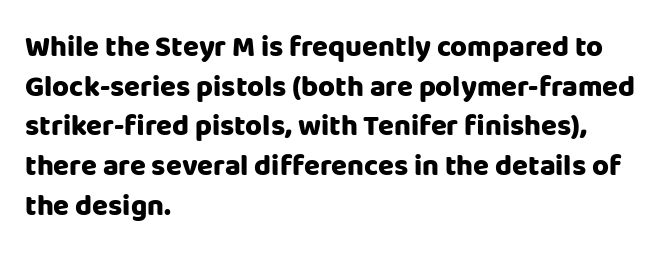
Q: Is the text bold? A: Yes.
Q: Is the text italic (slanted)? A: No, it is upright.
Q: Is the typeface a serif or a sans-serif typeface? A: Sans-serif.
Q: Is the text underlined? A: No.
Q: How is the paragraph aligned? A: Left-aligned.
Q: Is the spacing between letters normal or unusually wide? A: Normal.
Q: Is the spacing between lines tight, normal or loose? A: Normal.
Q: Width (condensed, normal, or wide)? A: Normal.
Q: Stroke contrast? A: Low.
Q: x-height? A: Large.
Q: Monospaced? A: No.
